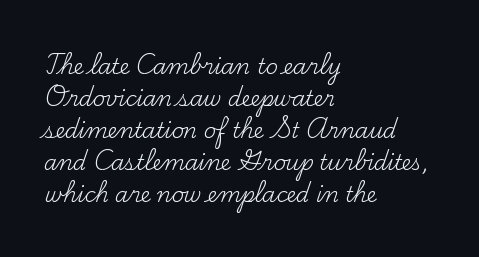
The image shows 21 px text type; set left-aligned, normal line spacing (1.52x), normal letter spacing, not underlined.
